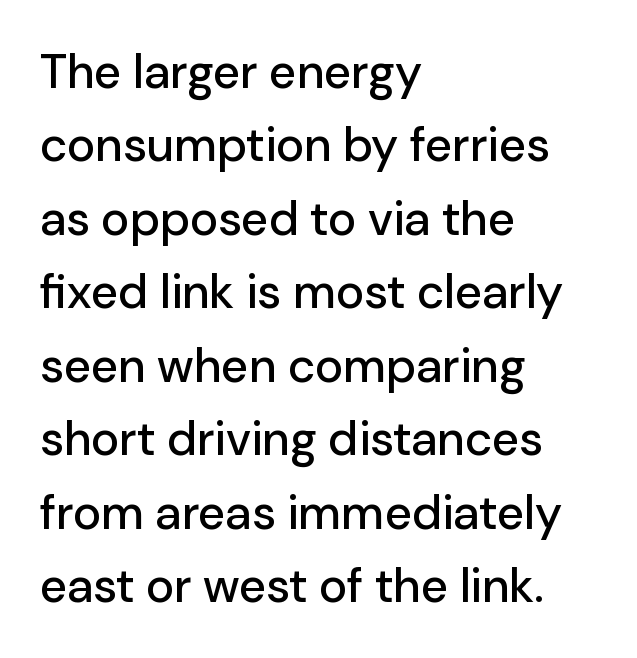
Q: Is the text italic (slanted)? A: No, it is upright.
Q: Is the typeface a serif or a sans-serif typeface? A: Sans-serif.
Q: Is the text underlined? A: No.
Q: How is the paragraph aligned? A: Left-aligned.
Q: Is the spacing between letters normal or unusually wide? A: Normal.
Q: Is the spacing between lines tight, normal or loose? A: Normal.
Q: Width (condensed, normal, or wide)? A: Normal.
Q: Stroke contrast? A: Low.
Q: x-height? A: Medium.
Q: Monospaced? A: No.
